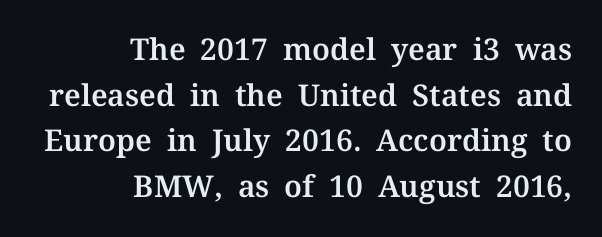
Q: Is the text italic (slanted)? A: No, it is upright.
Q: Is the typeface a serif or a sans-serif typeface? A: Serif.
Q: Is the text underlined? A: No.
Q: How is the paragraph aligned? A: Right-aligned.
Q: Is the spacing between letters normal or unusually wide? A: Normal.
Q: Is the spacing between lines tight, normal or loose? A: Normal.
Q: Width (condensed, normal, or wide)? A: Normal.
Q: Stroke contrast? A: Medium.
Q: x-height? A: Medium.
Q: Monospaced? A: No.
